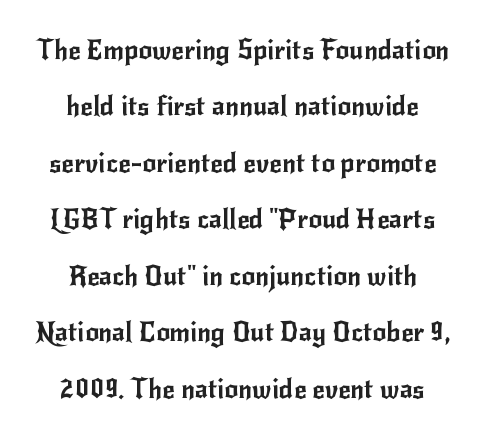
{"italic": "no", "underline": "no", "align": "center", "line_spacing": "loose", "line_spacing_ratio": 2.09, "letter_spacing": "normal", "letter_spacing_em": 0.0, "glyph_px": 27}
